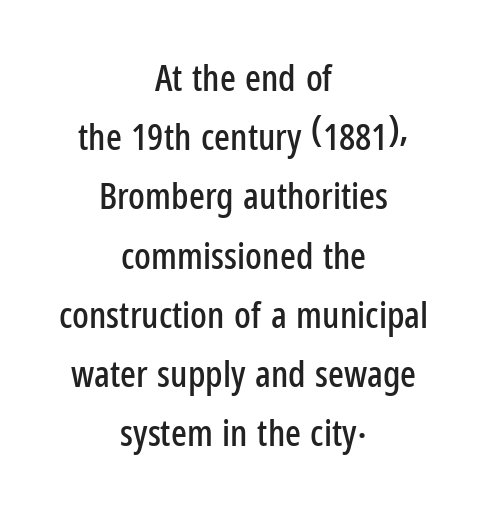
Q: Is the text italic (slanted)? A: No, it is upright.
Q: Is the typeface a serif or a sans-serif typeface? A: Sans-serif.
Q: Is the text underlined? A: No.
Q: How is the paragraph aligned? A: Centered.
Q: Is the spacing between letters normal or unusually wide? A: Normal.
Q: Is the spacing between lines tight, normal or loose? A: Normal.
Q: Width (condensed, normal, or wide)? A: Condensed.
Q: Stroke contrast? A: Low.
Q: x-height? A: Medium.
Q: Monospaced? A: No.
